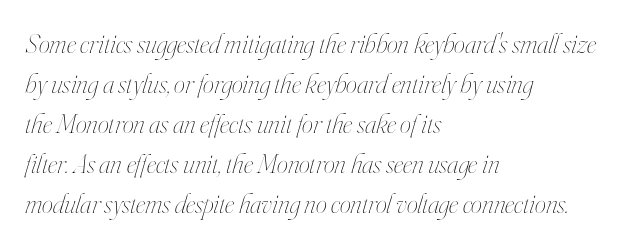
{"italic": "yes", "lean": "right", "slant_degrees": 16, "bold": "no", "weight": "thin", "width": "condensed", "stroke_contrast": "high", "x_height": "small", "monospaced": "no", "underline": "no", "align": "left", "line_spacing": "normal", "line_spacing_ratio": 1.43, "letter_spacing": "normal", "letter_spacing_em": 0.0, "glyph_px": 28}
